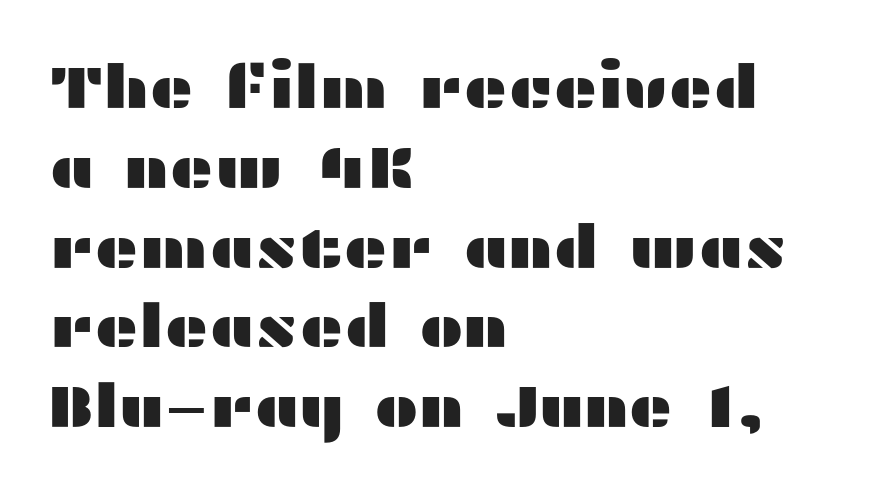
Think of a printed novel: that variable character pitch is what you see here. One-word summary of the alignment: left. The letters carry no serifs — their stems end cleanly without finishing strokes. Line spacing here is normal.
